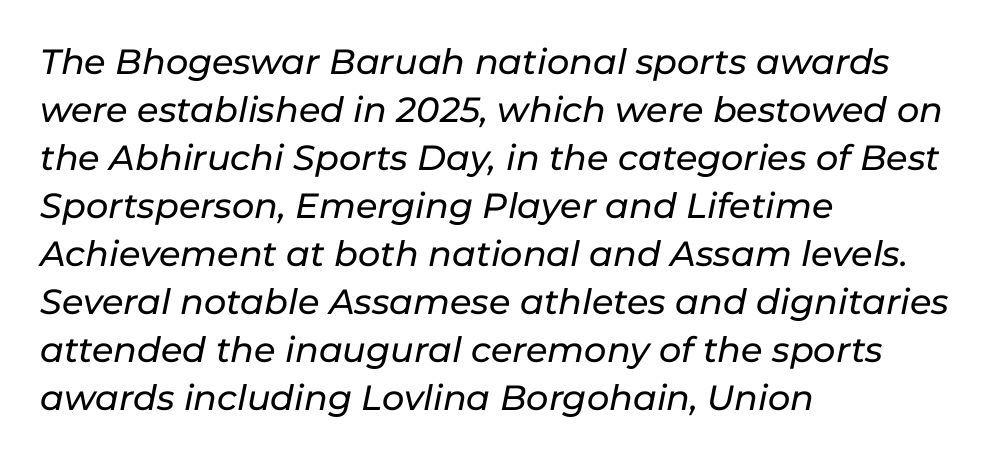
Q: Is the text italic (slanted)? A: Yes, it leans right by about 11 degrees.
Q: Is the text underlined? A: No.
Q: How is the paragraph aligned? A: Left-aligned.
Q: Is the spacing between letters normal or unusually wide? A: Normal.
Q: Is the spacing between lines tight, normal or loose? A: Normal.
Q: Width (condensed, normal, or wide)? A: Normal.
Q: Stroke contrast? A: Low.
Q: x-height? A: Medium.
Q: Monospaced? A: No.
